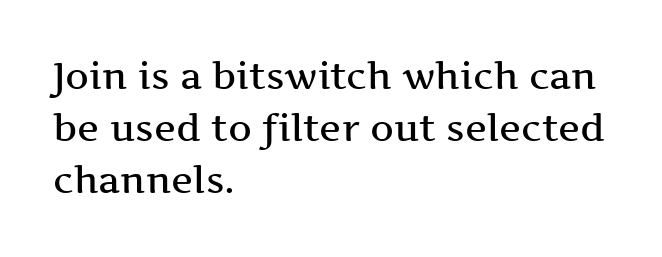
{"serif": "yes", "italic": "no", "width": "wide", "stroke_contrast": "medium", "x_height": "medium", "monospaced": "no", "underline": "no", "align": "left", "line_spacing": "normal", "line_spacing_ratio": 1.41, "letter_spacing": "normal", "letter_spacing_em": 0.0, "glyph_px": 37}
